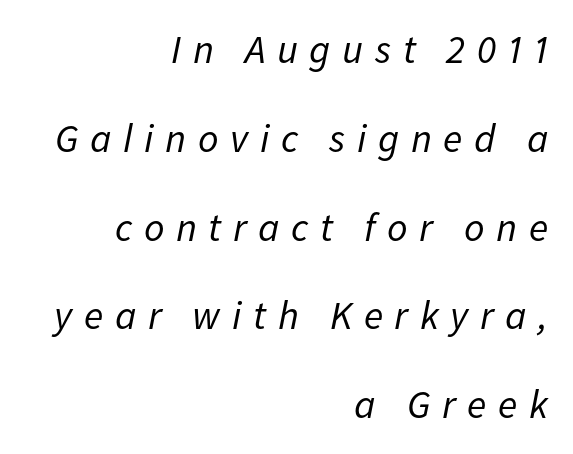
The image shows 40 px regular-weight type, italic (leaning right); set right-aligned, loose line spacing (2.22x), unusually wide letter spacing (+0.29 em), not underlined; low stroke contrast and a medium x-height.
